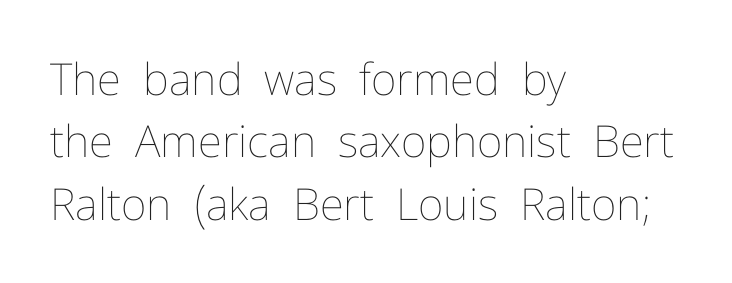
{"italic": "no", "bold": "no", "weight": "thin", "width": "normal", "stroke_contrast": "low", "x_height": "medium", "monospaced": "no", "underline": "no", "align": "left", "line_spacing": "normal", "line_spacing_ratio": 1.42, "letter_spacing": "normal", "letter_spacing_em": 0.0, "glyph_px": 44}
